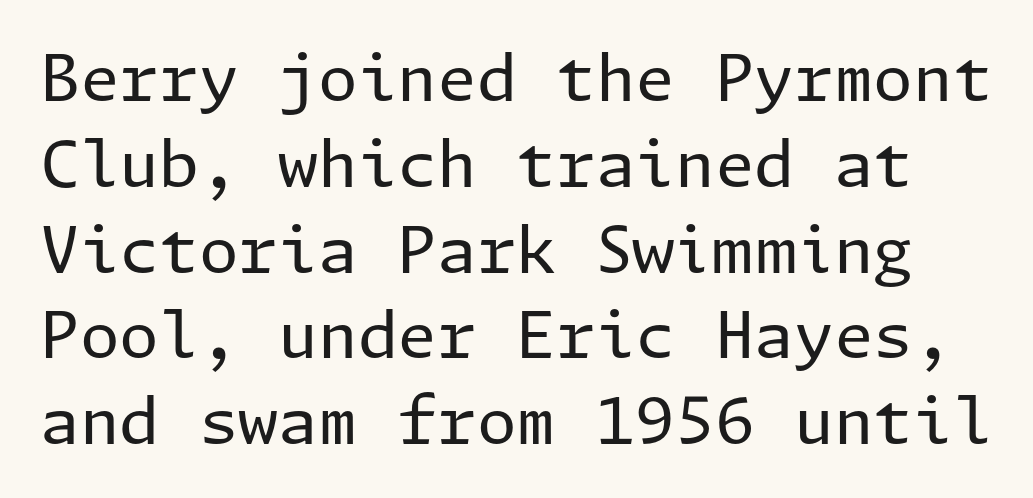
Are there feet on the stems? There aren't — it's a sans. Italic: no, the glyphs are upright roman. The space directly below the letters is spotless. Students, note that the glyphs here touch the page at normal intervals. The strokes are not fattened; the text isn't bold. Vertically, the passage feels balanced, rows spaced as you'd expect.
